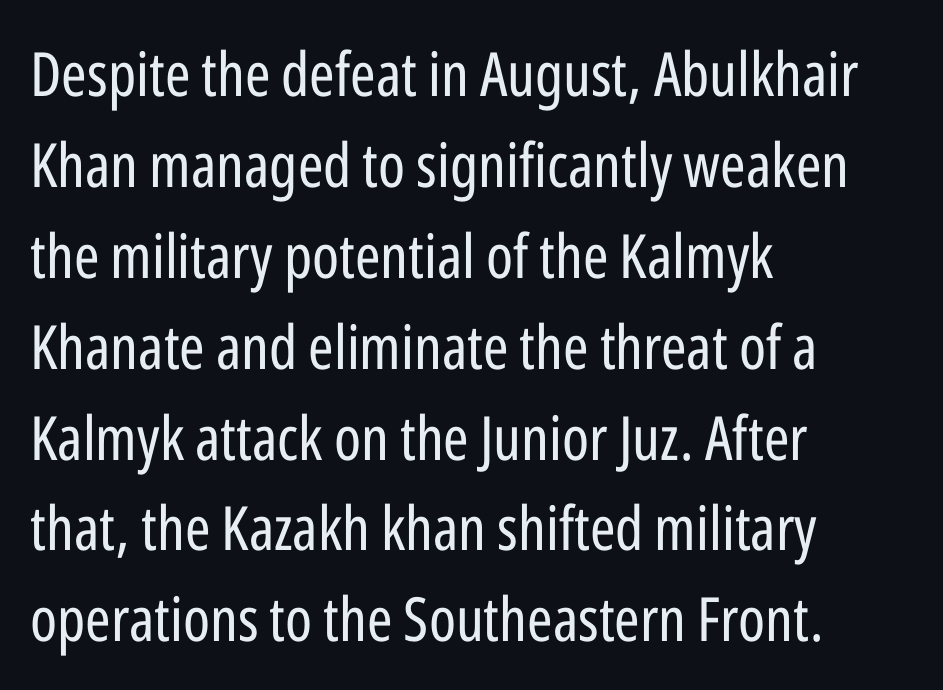
Q: Is the text bold? A: No.
Q: Is the text italic (slanted)? A: No, it is upright.
Q: Is the typeface a serif or a sans-serif typeface? A: Sans-serif.
Q: Is the text underlined? A: No.
Q: How is the paragraph aligned? A: Left-aligned.
Q: Is the spacing between letters normal or unusually wide? A: Normal.
Q: Is the spacing between lines tight, normal or loose? A: Normal.
Q: Width (condensed, normal, or wide)? A: Condensed.
Q: Stroke contrast? A: Low.
Q: x-height? A: Medium.
Q: Monospaced? A: No.
